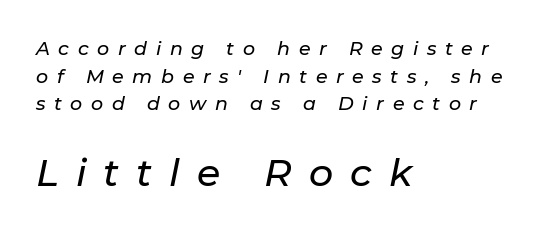
The image shows 38 px text type, italic (leaning right); set left-aligned, normal line spacing (1.45x), unusually wide letter spacing (+0.45 em), not underlined; the second (bottom) block is 2.0x larger; low stroke contrast and a medium x-height.
